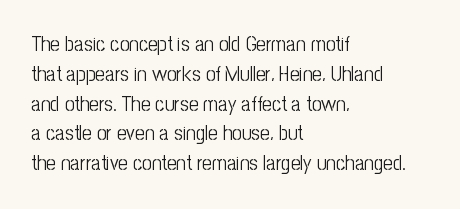
Quick note: interline space is typical. Nothing unusual about the tracking: characters are spaced as the font intends. Unmarked baselines from the first word to the last. No italicization has been applied; the sample stays upright.
